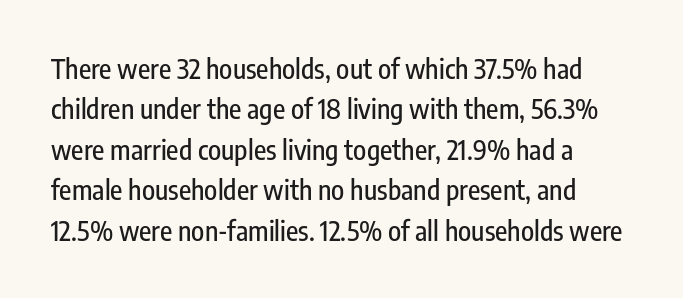
The image shows 27 px text type, upright; set left-aligned, normal line spacing (1.5x), normal letter spacing, not underlined.
